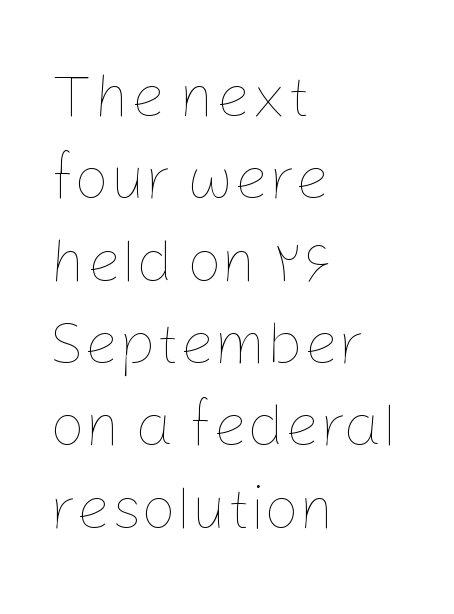
Q: Is the text bold? A: No.
Q: Is the text italic (slanted)? A: No, it is upright.
Q: Is the text underlined? A: No.
Q: How is the paragraph aligned? A: Left-aligned.
Q: Is the spacing between letters normal or unusually wide? A: Normal.
Q: Is the spacing between lines tight, normal or loose? A: Normal.
Q: Width (condensed, normal, or wide)? A: Normal.
Q: Stroke contrast? A: Low.
Q: x-height? A: Medium.
Q: Monospaced? A: No.
